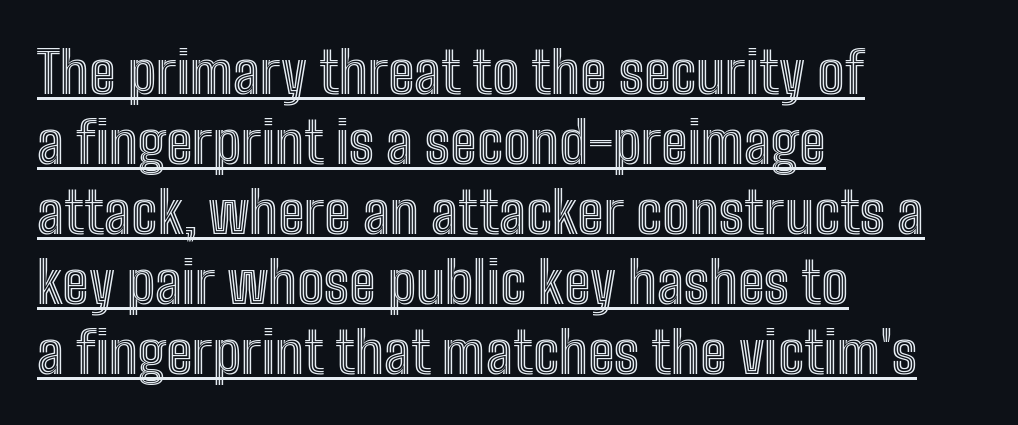
Q: Is the text italic (slanted)? A: No, it is upright.
Q: Is the text underlined? A: Yes.
Q: How is the paragraph aligned? A: Left-aligned.
Q: Is the spacing between letters normal or unusually wide? A: Normal.
Q: Width (condensed, normal, or wide)? A: Condensed.
Q: x-height? A: Medium.
Q: Monospaced? A: No.
